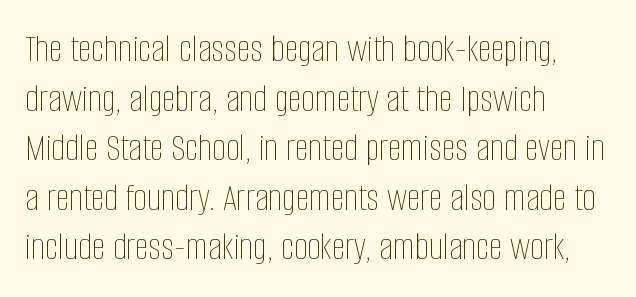
{"italic": "no", "bold": "no", "weight": "thin", "width": "condensed", "stroke_contrast": "low", "x_height": "large", "monospaced": "no", "underline": "no", "align": "left", "line_spacing": "normal", "line_spacing_ratio": 1.27, "letter_spacing": "normal", "letter_spacing_em": 0.0, "glyph_px": 39}
